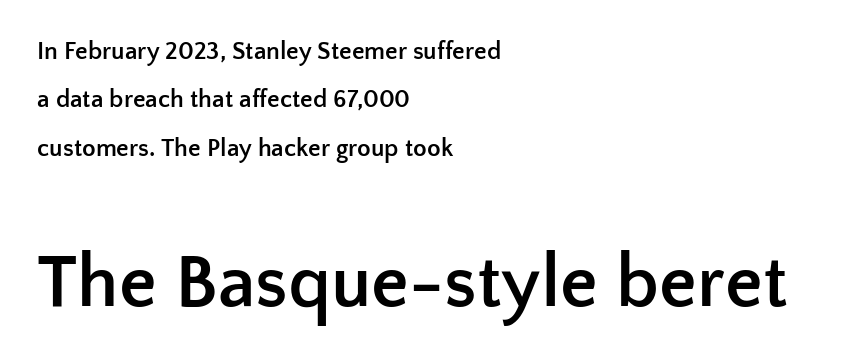
The image shows 75 px semibold sans-serif type, upright; set left-aligned, loose line spacing (1.94x), normal letter spacing, not underlined; the second (bottom) block is 3.0x larger; low stroke contrast and a medium x-height.
